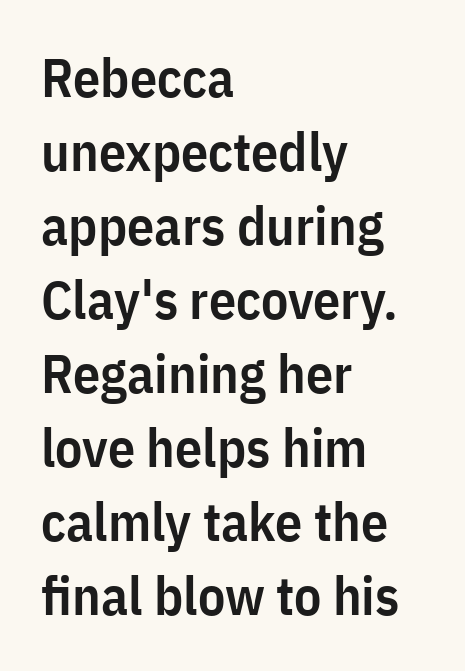
The image shows 54 px semibold, condensed sans-serif type, upright; set left-aligned, normal line spacing (1.37x), normal letter spacing, not underlined; low stroke contrast and a medium x-height.
